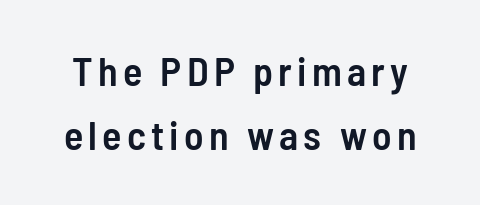
{"serif": "no", "italic": "no", "bold": "semi", "weight": "semibold", "width": "condensed", "stroke_contrast": "low", "x_height": "medium", "monospaced": "no", "underline": "no", "line_spacing": "normal", "line_spacing_ratio": 1.61, "glyph_px": 40}
